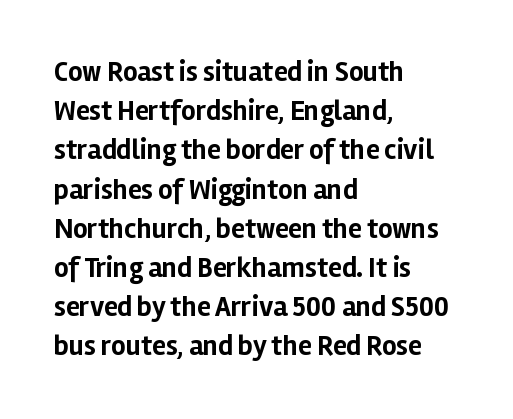
Varying glyph widths throughout — classic text-font behaviour. You can tell it's not italic because the verticals are truly vertical. I'd describe the lettering as bold — thick and assertive. The rows are spaced the way most documents space them. There is no visible air inserted between adjacent glyphs.
